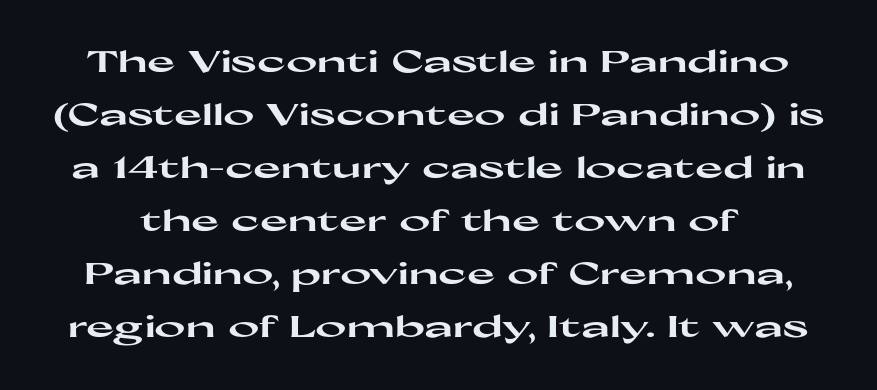
The image shows 30 px heavy, wide sans-serif type, upright; set line spacing 1.77x, normal letter spacing, not underlined; high stroke contrast and a medium x-height.
